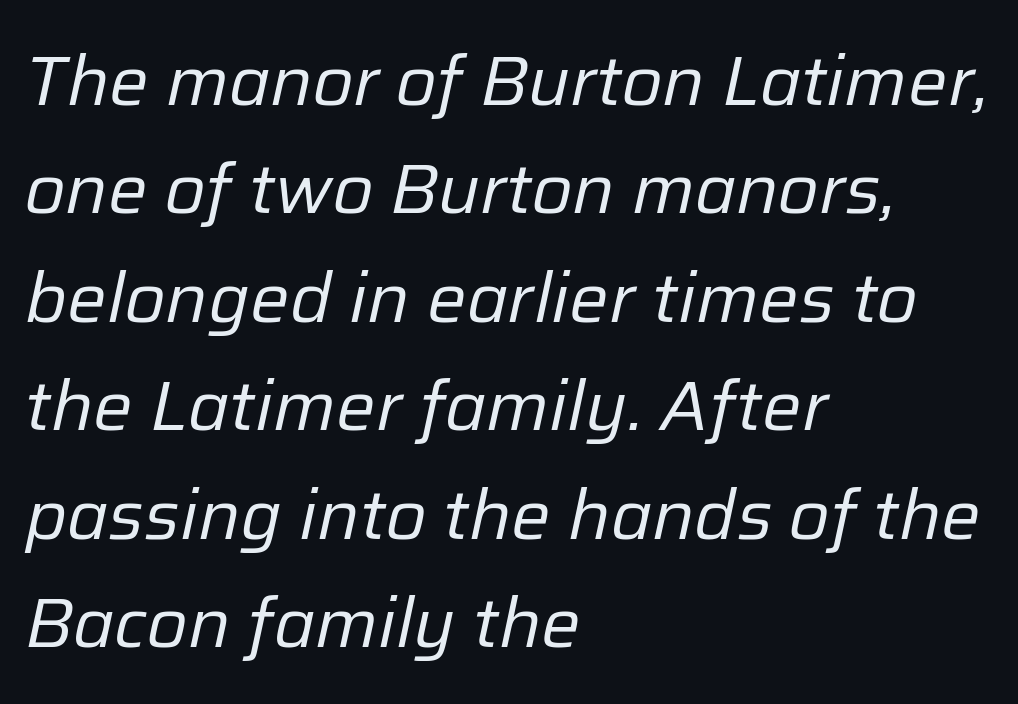
{"italic": "yes", "lean": "right", "slant_degrees": 12, "bold": "no", "weight": "regular", "width": "normal", "stroke_contrast": "low", "x_height": "medium", "monospaced": "no", "underline": "no", "align": "left", "line_spacing": "normal", "line_spacing_ratio": 1.55, "letter_spacing": "normal", "letter_spacing_em": 0.0, "glyph_px": 70}
